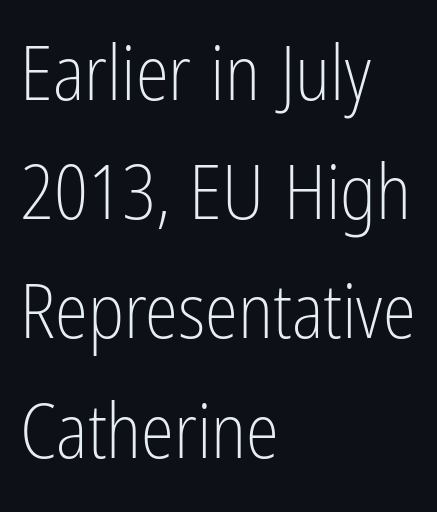
When letters stand straight like this, we call the style roman or upright. Bold? No — there's no thickening of the strokes. In terms of leading, this rendering sits right in the middle. Note the varied advance widths — an 'i' is clearly narrower than an 'm'.
